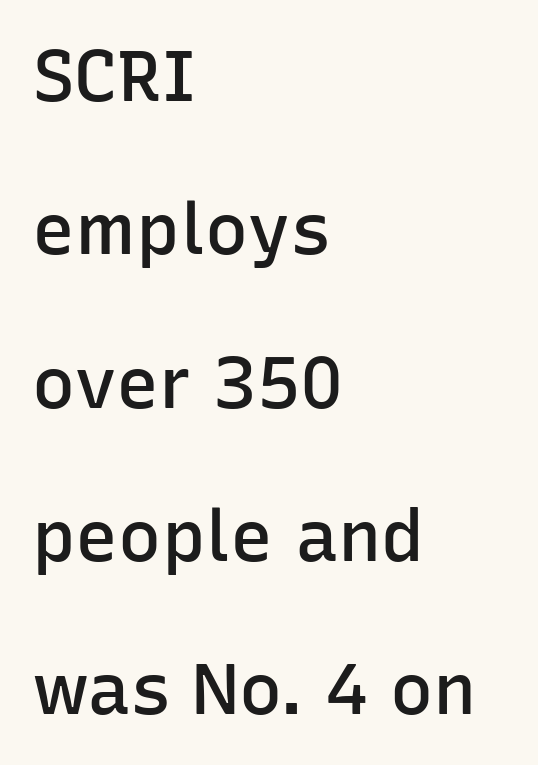
The image shows 72 px semibold sans-serif type, upright; set left-aligned, loose line spacing (2.13x), normal letter spacing, not underlined; low stroke contrast and a medium x-height.
